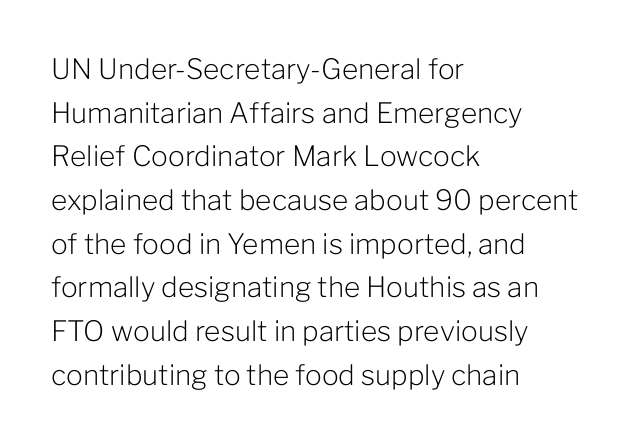
{"serif": "no", "italic": "no", "bold": "no", "weight": "light", "width": "normal", "stroke_contrast": "low", "x_height": "medium", "monospaced": "no", "underline": "no", "align": "left", "line_spacing": "normal", "line_spacing_ratio": 1.56, "letter_spacing": "normal", "letter_spacing_em": 0.0, "glyph_px": 28}
